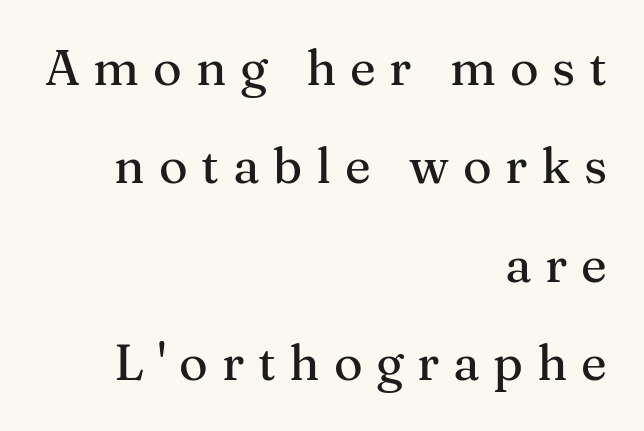
Letter spacing: wide. A student would call this right alignment; a typographer would say flush right, rag left. Descenders are the only things crossing below the line. Is there much room between lines? Yes — plenty of vertical air separates them. This sample has the flowing, uneven cadence of proportional lettering.
